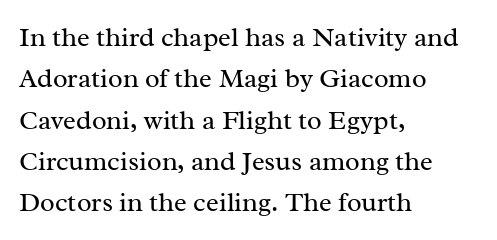
In terms of leading, this rendering sits right in the middle. The lettering stays uniformly vertical, giving the passage a roman look. Decoration check: the copy has no underline. The passage shown is not bold in any degree. How are the letters spaced? Ordinarily, with no added tracking.
